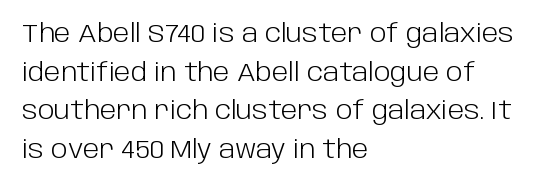
Q: Is the text bold? A: No.
Q: Is the text italic (slanted)? A: No, it is upright.
Q: Is the text underlined? A: No.
Q: How is the paragraph aligned? A: Left-aligned.
Q: Is the spacing between letters normal or unusually wide? A: Normal.
Q: Is the spacing between lines tight, normal or loose? A: Normal.
